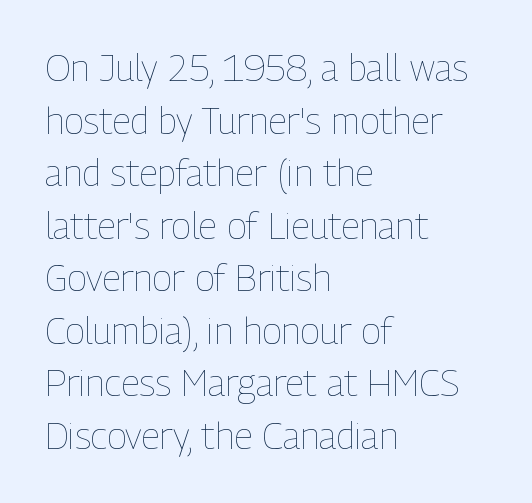
{"italic": "no", "bold": "no", "weight": "thin", "width": "condensed", "stroke_contrast": "low", "x_height": "medium", "monospaced": "no", "underline": "no", "align": "left", "line_spacing": "normal", "line_spacing_ratio": 1.42, "letter_spacing": "normal", "letter_spacing_em": 0.0, "glyph_px": 37}
